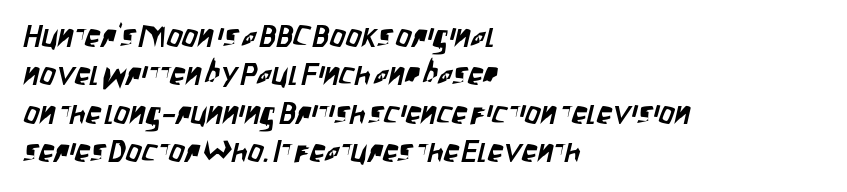
Characters follow at the spacing the type designer built in. Which margin do the lines hug? The left one — the right edge is uneven. Proportional: the letters do not fall into vertical columns. The letters carry no serifs — their stems end cleanly without finishing strokes. Check under the words: just untouched page.
